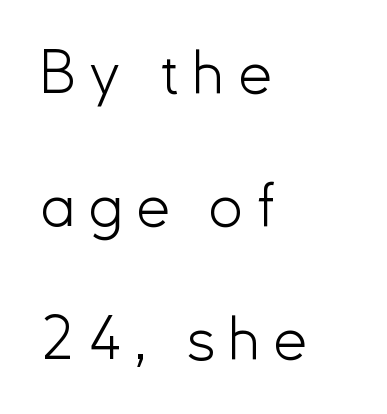
The image shows 60 px light sans-serif type, upright; set left-aligned, loose line spacing (2.22x), unusually wide letter spacing (+0.23 em), not underlined; low stroke contrast and a small x-height.
